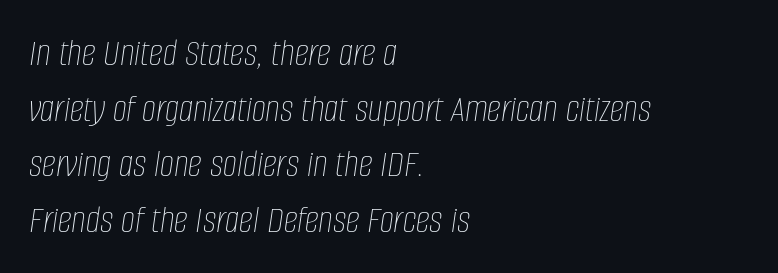
The image shows 40 px thin, condensed type, italic (leaning right); set left-aligned, normal line spacing (1.39x), normal letter spacing, not underlined; low stroke contrast and a large x-height.
